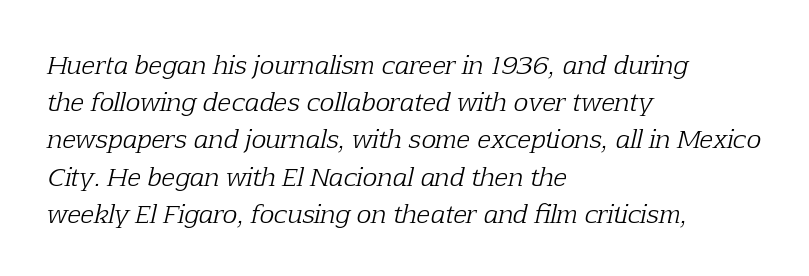
This is oblique type, the kind used for emphasis or titles. The paragraph shown leans on its left margin. Stems here are at most as thick as an everyday book face. Does the leading feel generous? No, just average. Rule under the text: the space is simply empty.
